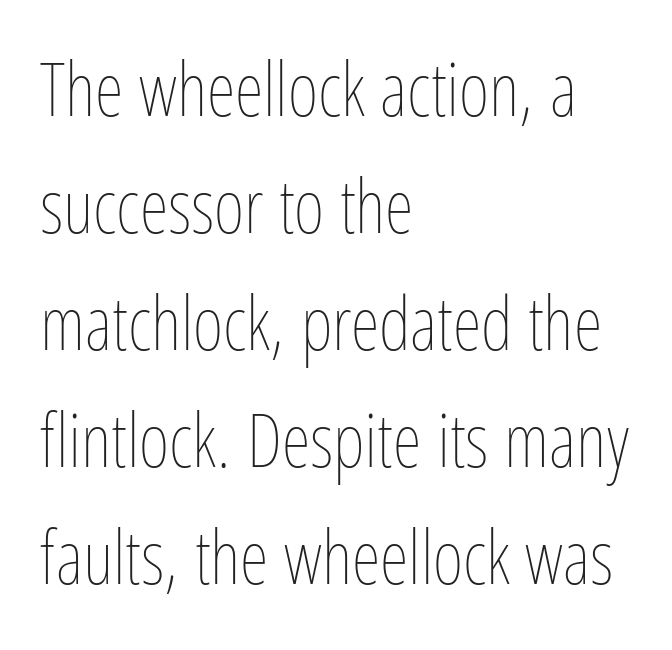
{"italic": "no", "bold": "no", "weight": "thin", "width": "condensed", "stroke_contrast": "low", "x_height": "medium", "monospaced": "no", "underline": "no", "align": "left", "line_spacing": "normal", "line_spacing_ratio": 1.58, "letter_spacing": "normal", "letter_spacing_em": 0.0, "glyph_px": 74}
